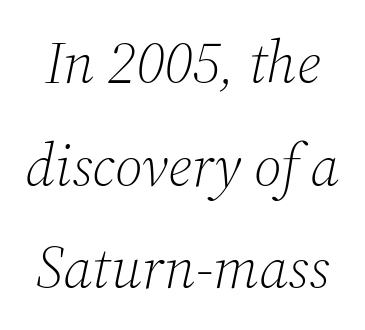
Q: Is the text bold? A: No.
Q: Is the text italic (slanted)? A: Yes, it leans right by about 12 degrees.
Q: Is the typeface a serif or a sans-serif typeface? A: Serif.
Q: Is the text underlined? A: No.
Q: Is the spacing between letters normal or unusually wide? A: Normal.
Q: Width (condensed, normal, or wide)? A: Normal.
Q: Stroke contrast? A: Medium.
Q: x-height? A: Medium.
Q: Monospaced? A: No.
